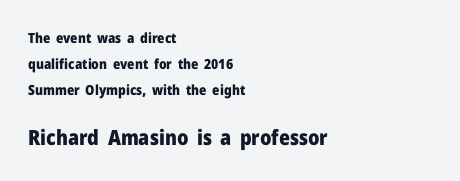
{"italic": "no", "bold": "yes", "underline": "no", "align": "left", "line_spacing_ratio": 1.85, "letter_spacing": "normal", "letter_spacing_em": 0.0, "larger_block": "second", "size_ratio": 1.5, "glyph_px": 21}
